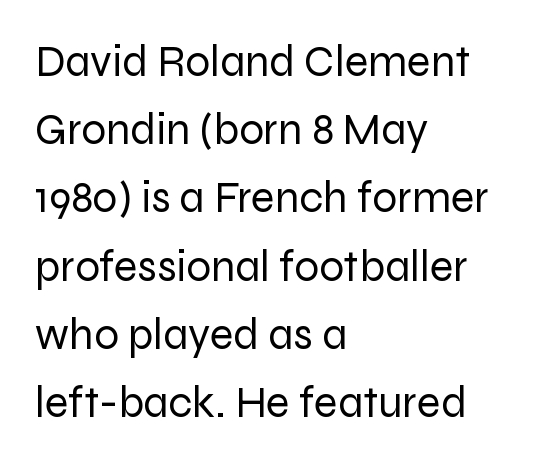
{"serif": "no", "italic": "no", "bold": "no", "weight": "regular", "width": "normal", "stroke_contrast": "low", "x_height": "medium", "monospaced": "no", "underline": "no", "align": "left", "line_spacing": "normal", "line_spacing_ratio": 1.55, "letter_spacing": "normal", "letter_spacing_em": 0.0, "glyph_px": 44}
